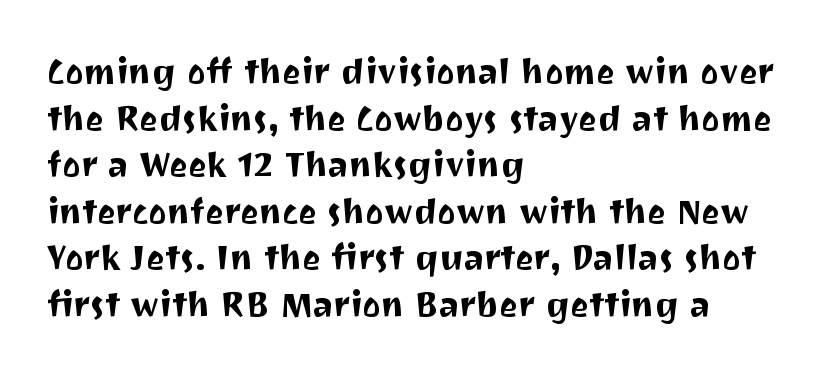
{"serif": "no", "italic": "no", "width": "normal", "stroke_contrast": "medium", "x_height": "medium", "monospaced": "no", "underline": "no", "align": "left", "line_spacing": "normal", "line_spacing_ratio": 1.33, "letter_spacing": "normal", "letter_spacing_em": 0.0, "glyph_px": 35}
